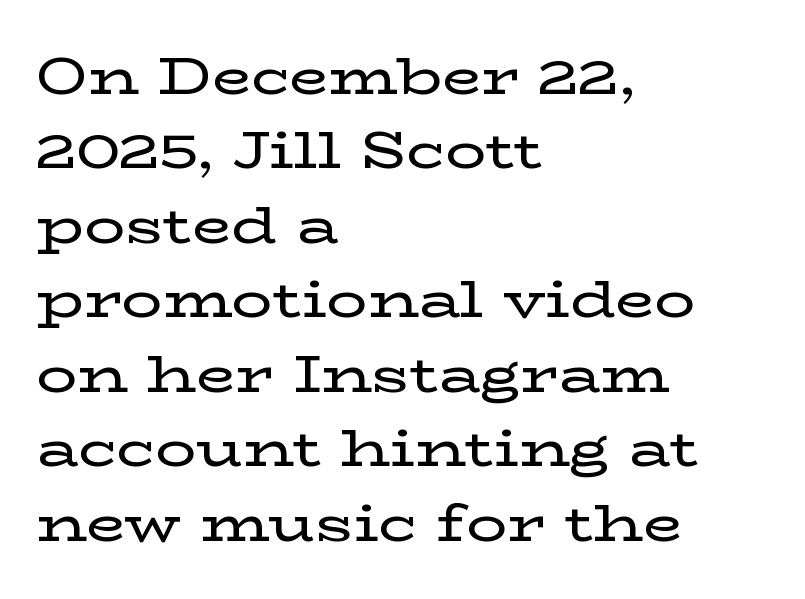
The image shows 51 px wide serif type, upright; set left-aligned, normal line spacing (1.46x), normal letter spacing, not underlined; low stroke contrast and a medium x-height.
